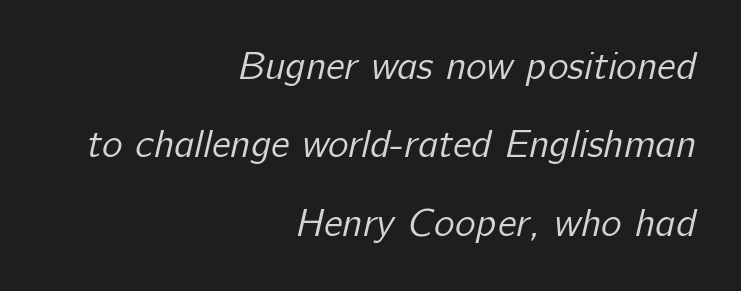
The image shows 39 px regular-weight sans-serif type; set right-aligned, loose line spacing (2.01x), normal letter spacing, not underlined; low stroke contrast and a medium x-height.
